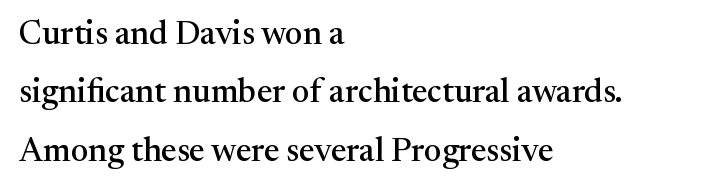
Q: Is the text italic (slanted)? A: No, it is upright.
Q: Is the typeface a serif or a sans-serif typeface? A: Serif.
Q: Is the text underlined? A: No.
Q: How is the paragraph aligned? A: Left-aligned.
Q: Is the spacing between letters normal or unusually wide? A: Normal.
Q: Width (condensed, normal, or wide)? A: Normal.
Q: Stroke contrast? A: Medium.
Q: x-height? A: Medium.
Q: Monospaced? A: No.
